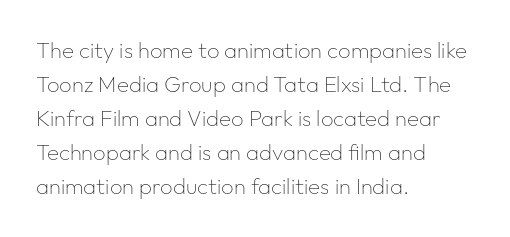
{"italic": "no", "bold": "no", "underline": "no", "align": "left", "line_spacing": "normal", "line_spacing_ratio": 1.55, "letter_spacing": "normal", "letter_spacing_em": 0.0, "glyph_px": 22}
